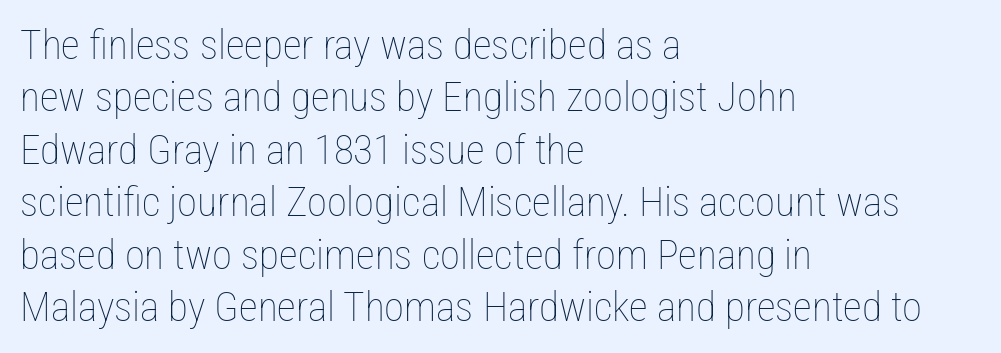
Q: Is the text bold? A: No.
Q: Is the text italic (slanted)? A: No, it is upright.
Q: Is the text underlined? A: No.
Q: How is the paragraph aligned? A: Left-aligned.
Q: Is the spacing between letters normal or unusually wide? A: Normal.
Q: Is the spacing between lines tight, normal or loose? A: Normal.
Q: Width (condensed, normal, or wide)? A: Condensed.
Q: Stroke contrast? A: Low.
Q: x-height? A: Medium.
Q: Monospaced? A: No.
